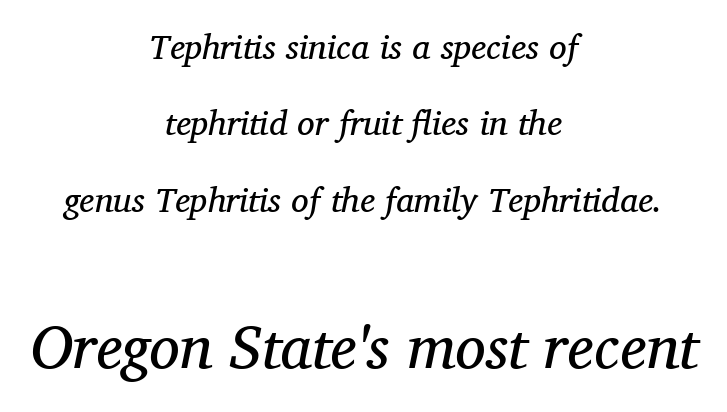
{"serif": "yes", "italic": "yes", "lean": "right", "slant_degrees": 11, "bold": "no", "weight": "regular", "width": "normal", "stroke_contrast": "medium", "x_height": "medium", "monospaced": "no", "underline": "no", "align": "center", "line_spacing": "loose", "line_spacing_ratio": 2.18, "letter_spacing": "normal", "letter_spacing_em": 0.0, "larger_block": "second", "size_ratio": 1.74, "glyph_px": 61}
